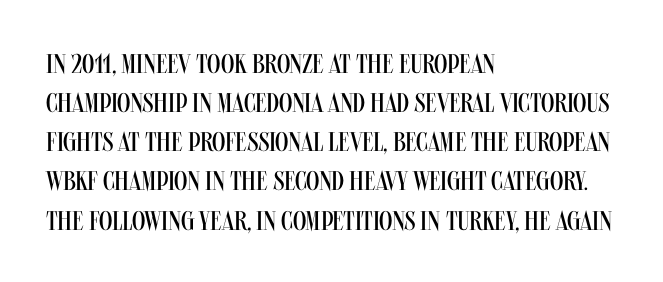
{"italic": "no", "bold": "no", "underline": "no", "align": "left", "line_spacing": "normal", "line_spacing_ratio": 1.45, "letter_spacing": "normal", "letter_spacing_em": 0.0, "glyph_px": 27}
